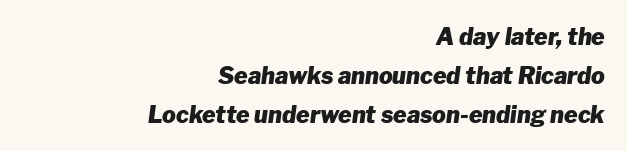
{"italic": "yes", "lean": "right", "slant_degrees": 8, "bold": "yes", "underline": "no", "align": "right", "line_spacing": "normal", "line_spacing_ratio": 1.69, "letter_spacing": "normal", "letter_spacing_em": 0.0, "glyph_px": 23}
